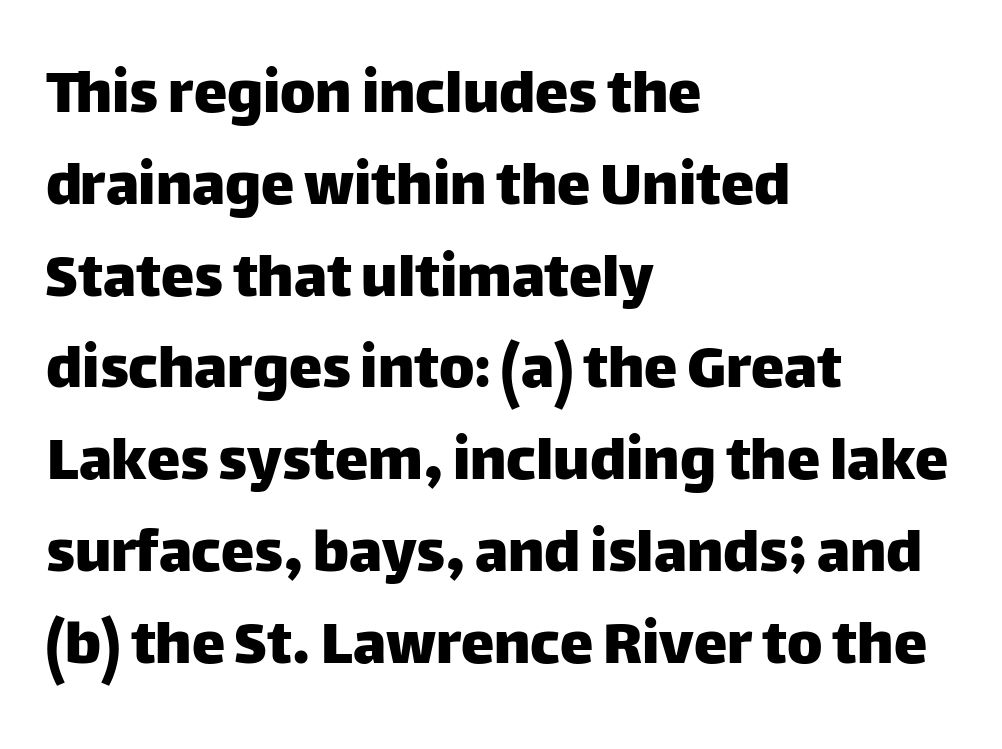
The image shows 67 px sans-serif type, upright; set left-aligned, normal line spacing (1.37x), normal letter spacing, not underlined; low stroke contrast and a large x-height.
